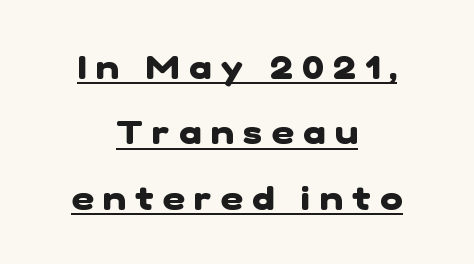
The image shows 34 px heavy sans-serif type; set centered, loose line spacing (1.92x), unusually wide letter spacing (+0.28 em), underlined; low stroke contrast and a medium x-height.
